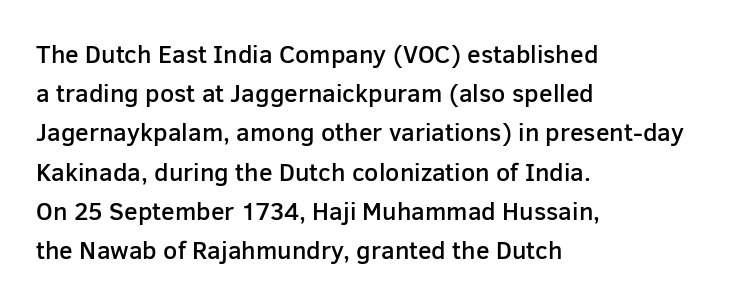
A bare baseline throughout the passage. The sample has been set in demibold, a notch under bold. The paragraph shown leans on its left margin. When letters stand straight like this, we call the style roman or upright. The space between consecutive lines is moderate.
